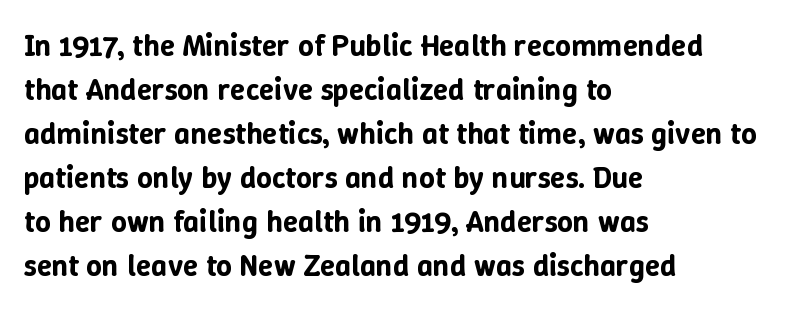
{"italic": "no", "width": "normal", "stroke_contrast": "low", "x_height": "medium", "monospaced": "no", "underline": "no", "align": "left", "line_spacing": "normal", "line_spacing_ratio": 1.42, "letter_spacing": "normal", "letter_spacing_em": 0.0, "glyph_px": 31}
